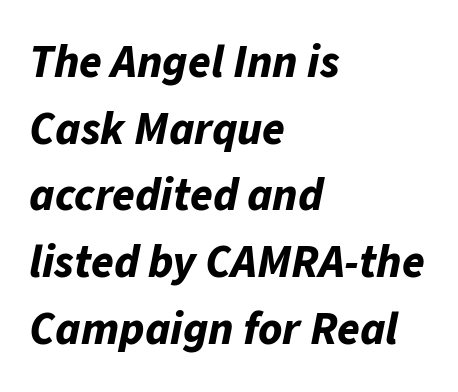
Q: Is the text bold? A: Yes.
Q: Is the text italic (slanted)? A: Yes, it leans right by about 11 degrees.
Q: Is the text underlined? A: No.
Q: How is the paragraph aligned? A: Left-aligned.
Q: Is the spacing between letters normal or unusually wide? A: Normal.
Q: Is the spacing between lines tight, normal or loose? A: Normal.
Q: Width (condensed, normal, or wide)? A: Normal.
Q: Stroke contrast? A: Low.
Q: x-height? A: Medium.
Q: Monospaced? A: No.
